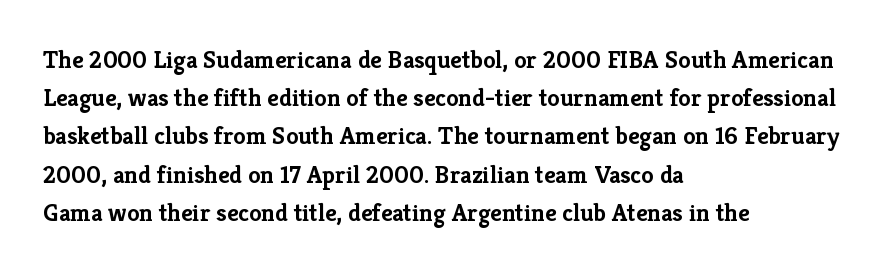
The image shows 25 px bold type, upright; set left-aligned, normal line spacing (1.53x), normal letter spacing, not underlined.
